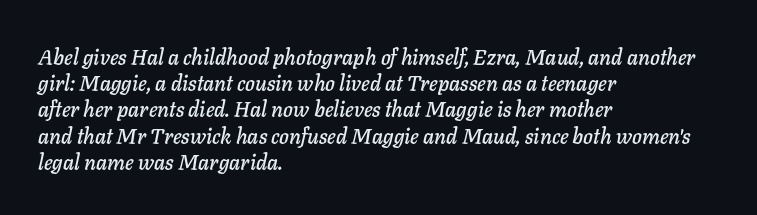
Look at the tracking — it's just the regular setting, nothing added. Summary of vertical rhythm: regular, with standard interline spacing. Layout note: lines flush left. Check under the words: just untouched page. Would a proofreader flag this as italicized? Yes.
